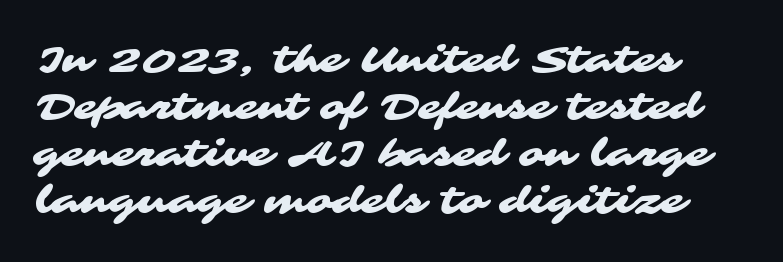
Observe the absence of serifs on each vertical stroke in this sample. The letters advance in unequal steps, a hallmark of proportional type. The horizontal fit of the characters is conventional and even. Letters rest on an invisible, unmarked baseline.
